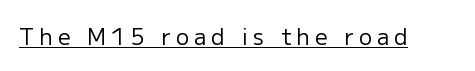
{"italic": "no", "bold": "no", "underline": "yes", "letter_spacing": "wide", "letter_spacing_em": 0.24, "glyph_px": 22}
